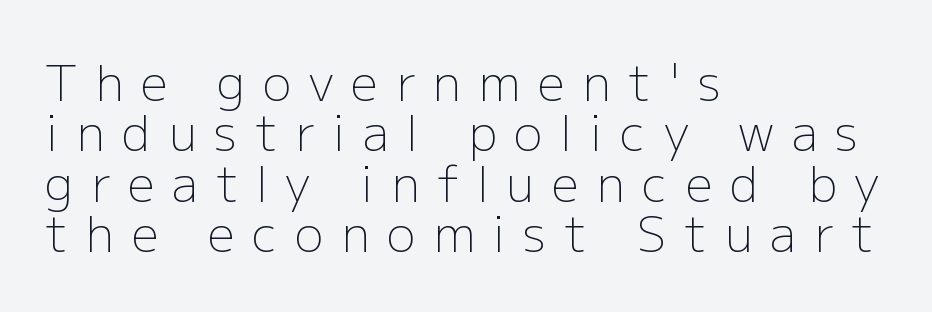
The image shows 48 px light sans-serif type, upright; set left-aligned, tight line spacing (1.05x), unusually wide letter spacing (+0.37 em), not underlined; low stroke contrast and a medium x-height.
